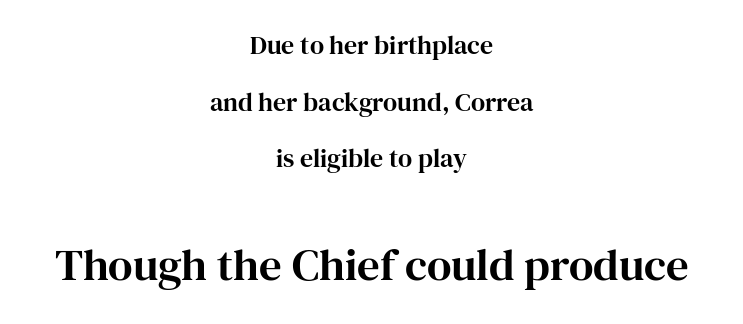
Q: Is the text italic (slanted)? A: No, it is upright.
Q: Is the typeface a serif or a sans-serif typeface? A: Serif.
Q: Is the text underlined? A: No.
Q: How is the paragraph aligned? A: Centered.
Q: Is the spacing between letters normal or unusually wide? A: Normal.
Q: Is the spacing between lines tight, normal or loose? A: Loose.
Q: Which block of text is set in a larger size, the first (top) or the second (bottom)? A: The second (bottom) one.
Q: Width (condensed, normal, or wide)? A: Normal.
Q: Stroke contrast? A: High.
Q: x-height? A: Medium.
Q: Monospaced? A: No.
